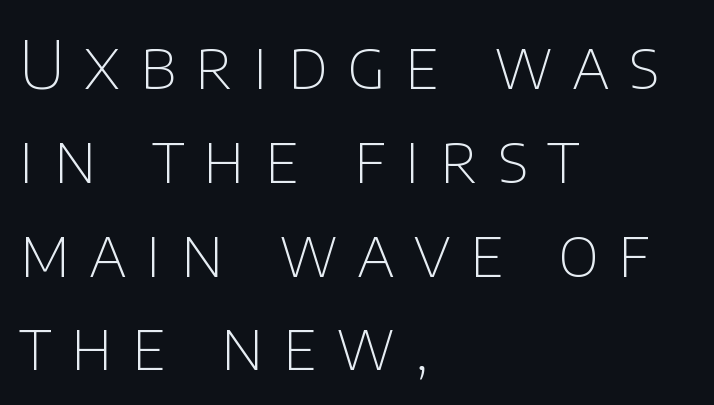
{"serif": "no", "italic": "no", "bold": "no", "weight": "thin", "width": "normal", "stroke_contrast": "low", "x_height": "large", "monospaced": "no", "underline": "no", "align": "left", "line_spacing": "normal", "line_spacing_ratio": 1.4, "letter_spacing": "wide", "letter_spacing_em": 0.29, "glyph_px": 67}
